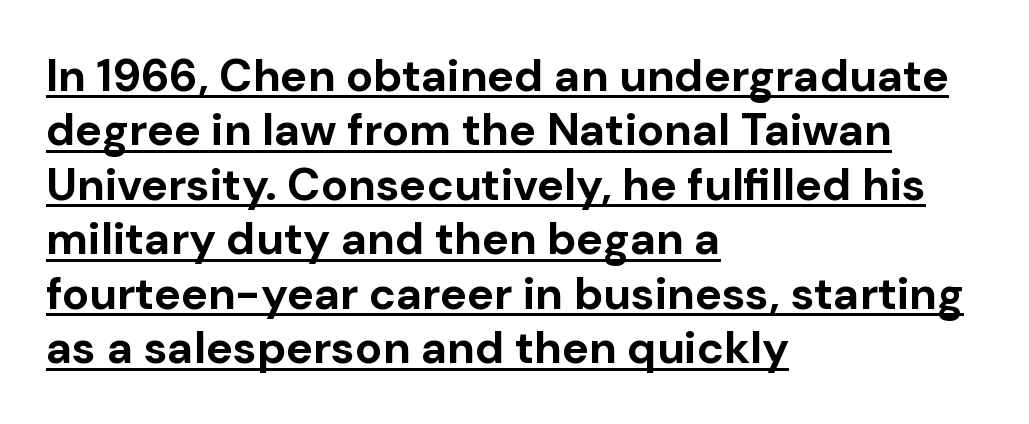
Q: Is the text bold? A: Yes.
Q: Is the text italic (slanted)? A: No, it is upright.
Q: Is the typeface a serif or a sans-serif typeface? A: Sans-serif.
Q: Is the text underlined? A: Yes.
Q: How is the paragraph aligned? A: Left-aligned.
Q: Is the spacing between letters normal or unusually wide? A: Normal.
Q: Width (condensed, normal, or wide)? A: Normal.
Q: Stroke contrast? A: Low.
Q: x-height? A: Medium.
Q: Monospaced? A: No.
